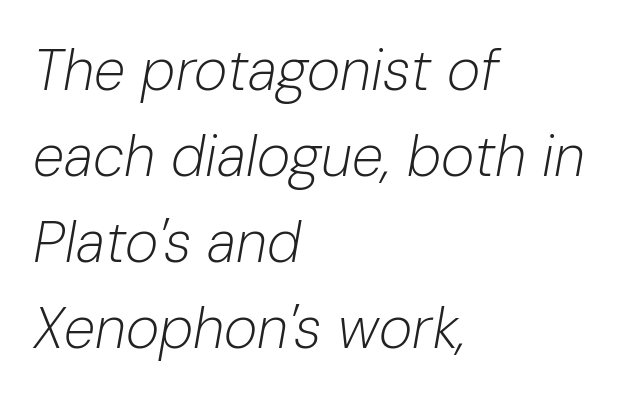
Is this a fixed-width face? No — the glyphs have proportional, varying widths. Here the glyphs are tracked normally, forming tight word shapes. The lines are quadded left. Slanted lettering throughout. Type without underlining.
